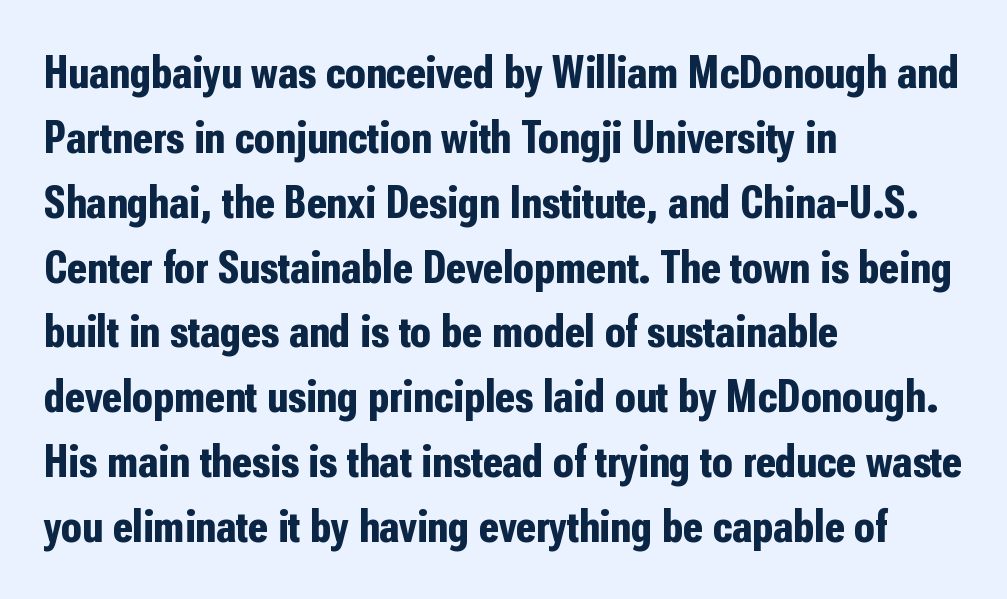
The image shows 47 px bold, condensed sans-serif type, upright; set left-aligned, normal line spacing (1.38x), normal letter spacing, not underlined; low stroke contrast and a medium x-height.
